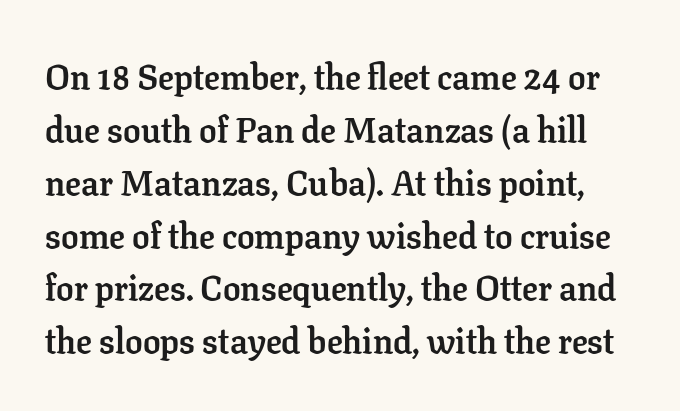
I'd call this a serif setting — the letters wear small feet. Baseline-to-baseline distance is the conventional proportion of letter height. Note the varied advance widths — an 'i' is clearly narrower than an 'm'. Short note: letters normally spaced. The specimen reads as upright at a glance. The rendering uses a bold face; every stroke is thick and dark.
